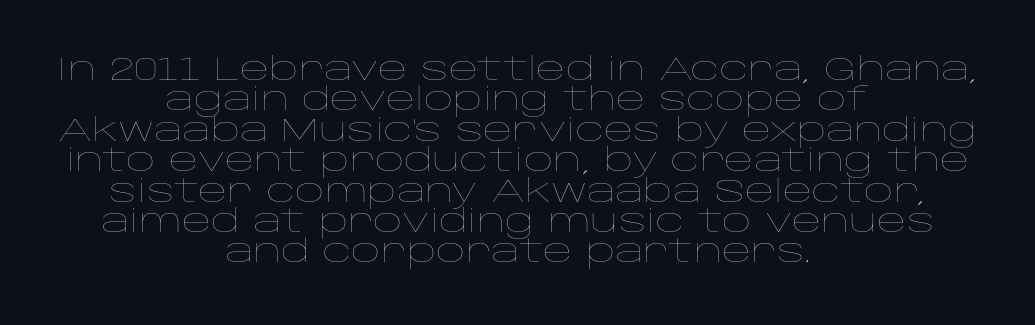
{"italic": "no", "bold": "no", "weight": "thin", "width": "wide", "stroke_contrast": "low", "x_height": "large", "monospaced": "no", "underline": "no", "align": "center", "line_spacing": "tight", "line_spacing_ratio": 0.95, "letter_spacing": "normal", "letter_spacing_em": 0.0, "glyph_px": 32}
